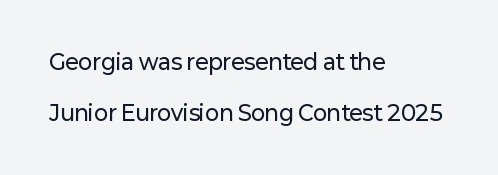
{"italic": "no", "underline": "no", "align": "left", "line_spacing": "loose", "line_spacing_ratio": 2.42, "letter_spacing": "normal", "letter_spacing_em": 0.0, "glyph_px": 21}
